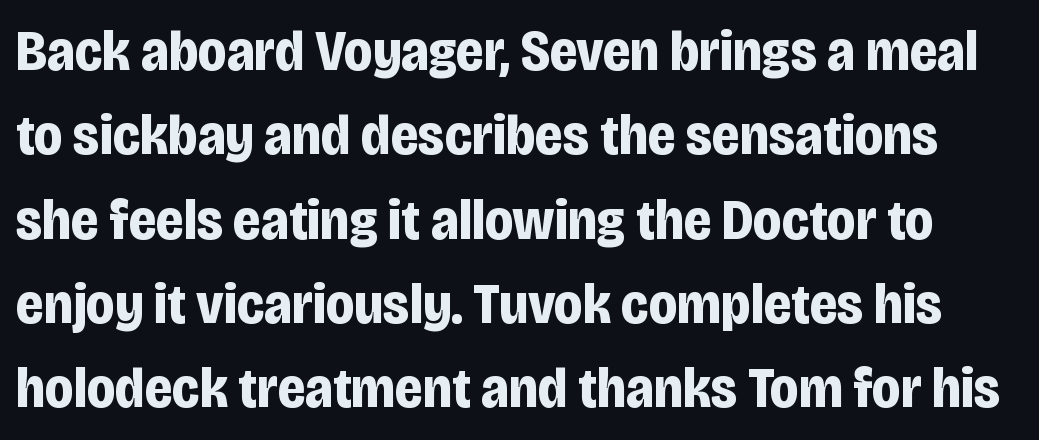
The image shows 57 px bold, condensed sans-serif type, upright; set normal line spacing (1.48x), normal letter spacing, not underlined; low stroke contrast and a large x-height.
